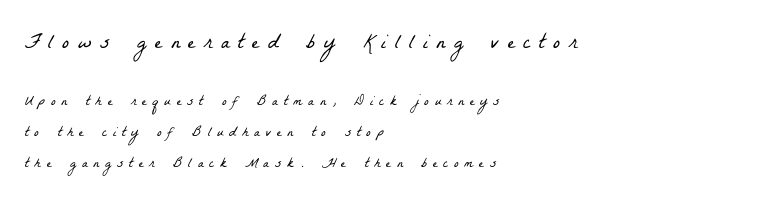
Line starts are locked; line ends wander. This rendering features lettering with no underline. Stroke thickness stays within the range of a standard reading face or lighter. Rows of type keep a wide berth in the vertical direction.
